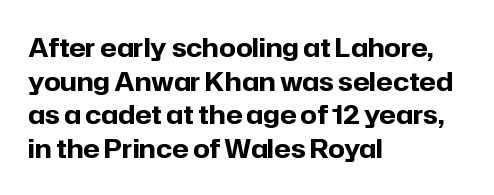
{"italic": "no", "bold": "yes", "underline": "no", "align": "left", "line_spacing": "normal", "line_spacing_ratio": 1.29, "letter_spacing": "normal", "letter_spacing_em": 0.0, "glyph_px": 26}
